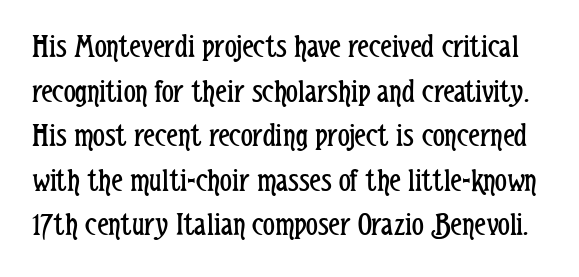
Q: Is the text bold? A: No.
Q: Is the text italic (slanted)? A: No, it is upright.
Q: Is the typeface a serif or a sans-serif typeface? A: Sans-serif.
Q: Is the text underlined? A: No.
Q: Is the spacing between letters normal or unusually wide? A: Normal.
Q: Is the spacing between lines tight, normal or loose? A: Normal.
Q: Width (condensed, normal, or wide)? A: Condensed.
Q: Stroke contrast? A: Low.
Q: x-height? A: Medium.
Q: Monospaced? A: No.
